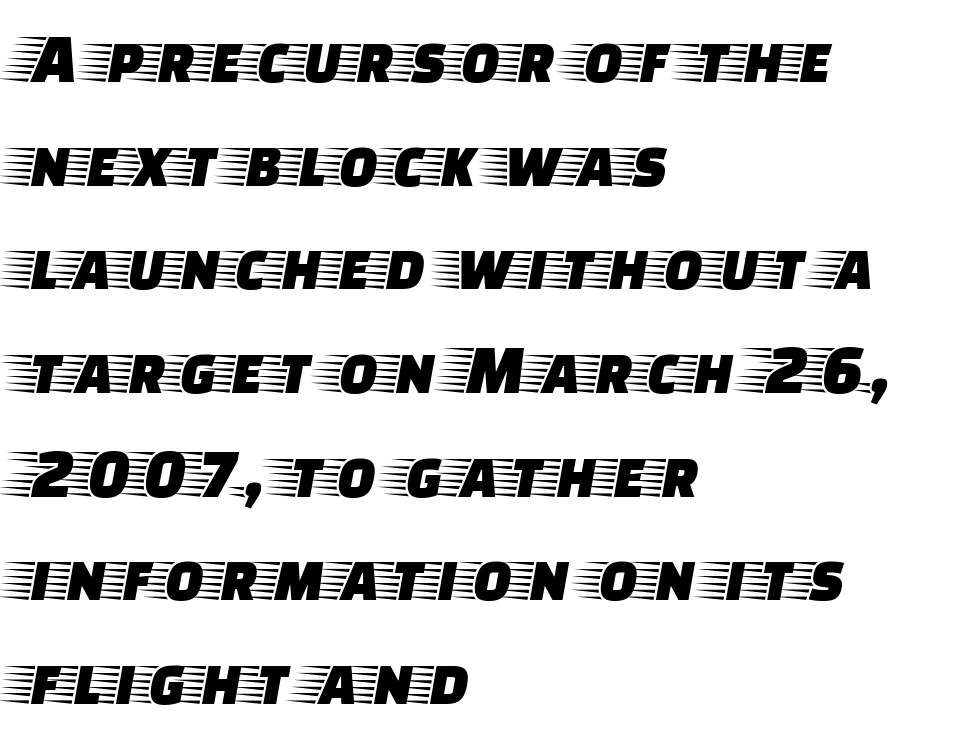
Q: Is the text italic (slanted)? A: Yes.
Q: Is the typeface a serif or a sans-serif typeface? A: Serif.
Q: Is the text underlined? A: No.
Q: How is the paragraph aligned? A: Left-aligned.
Q: Is the spacing between letters normal or unusually wide? A: Normal.
Q: Is the spacing between lines tight, normal or loose? A: Normal.
Q: Width (condensed, normal, or wide)? A: Wide.
Q: Stroke contrast? A: Low.
Q: x-height? A: Large.
Q: Monospaced? A: No.
